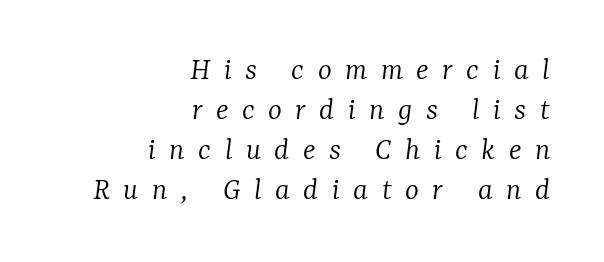
Q: Is the text bold? A: No.
Q: Is the text italic (slanted)? A: Yes, it leans right by about 7 degrees.
Q: Is the typeface a serif or a sans-serif typeface? A: Serif.
Q: Is the text underlined? A: No.
Q: How is the paragraph aligned? A: Right-aligned.
Q: Is the spacing between letters normal or unusually wide? A: Unusually wide.
Q: Width (condensed, normal, or wide)? A: Normal.
Q: Stroke contrast? A: Low.
Q: x-height? A: Medium.
Q: Monospaced? A: No.
